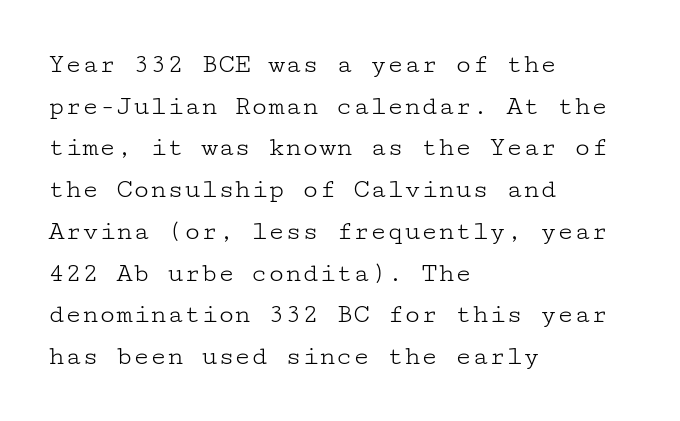
The designer went with a serif here, giving each stem small feet. The line-height multiplier appears to be the usual default. The specimen omits any rule beneath the text block's lines. Notice how the passage keeps a crisp vertical edge on the left only.
